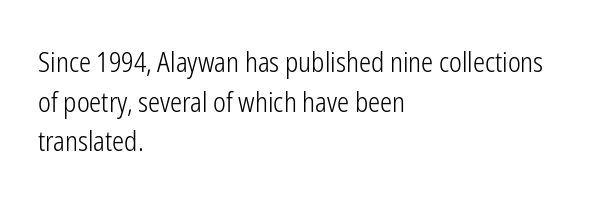
Notice how descenders clear the ascenders below comfortably — that's standard leading. Inter-character spacing is left at the font's built-in metrics. Bare-footed words on every line. The strokes are not fattened; the text isn't bold. A student would call this left alignment; a typographer would say flush left, rag right.
